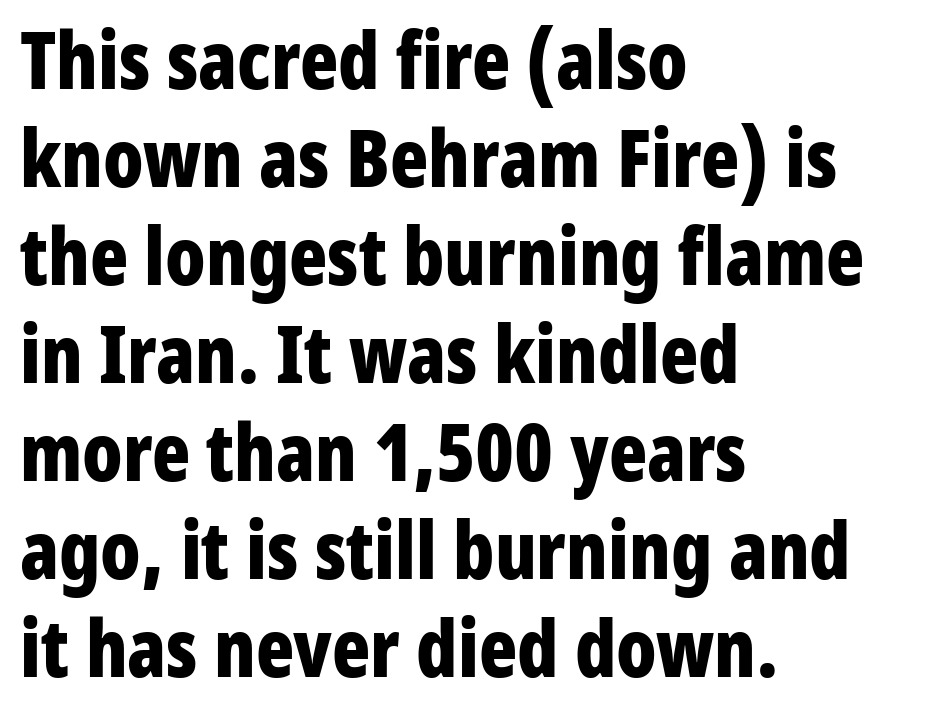
Q: Is the text bold? A: Yes.
Q: Is the text italic (slanted)? A: No, it is upright.
Q: Is the typeface a serif or a sans-serif typeface? A: Sans-serif.
Q: Is the text underlined? A: No.
Q: How is the paragraph aligned? A: Left-aligned.
Q: Is the spacing between letters normal or unusually wide? A: Normal.
Q: Width (condensed, normal, or wide)? A: Condensed.
Q: Stroke contrast? A: Low.
Q: x-height? A: Medium.
Q: Monospaced? A: No.
